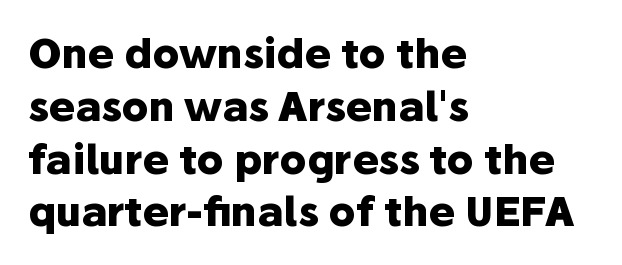
{"serif": "no", "italic": "no", "bold": "yes", "weight": "heavy", "width": "normal", "stroke_contrast": "low", "x_height": "medium", "monospaced": "no", "underline": "no", "align": "left", "line_spacing": "normal", "line_spacing_ratio": 1.32, "letter_spacing": "normal", "letter_spacing_em": 0.0, "glyph_px": 40}
